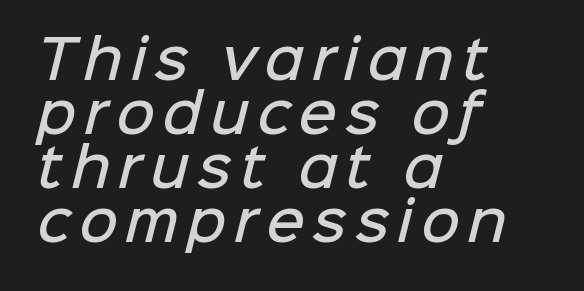
The image shows 53 px semibold sans-serif type; set left-aligned, tight line spacing (1.02x), not underlined; low stroke contrast and a medium x-height.
